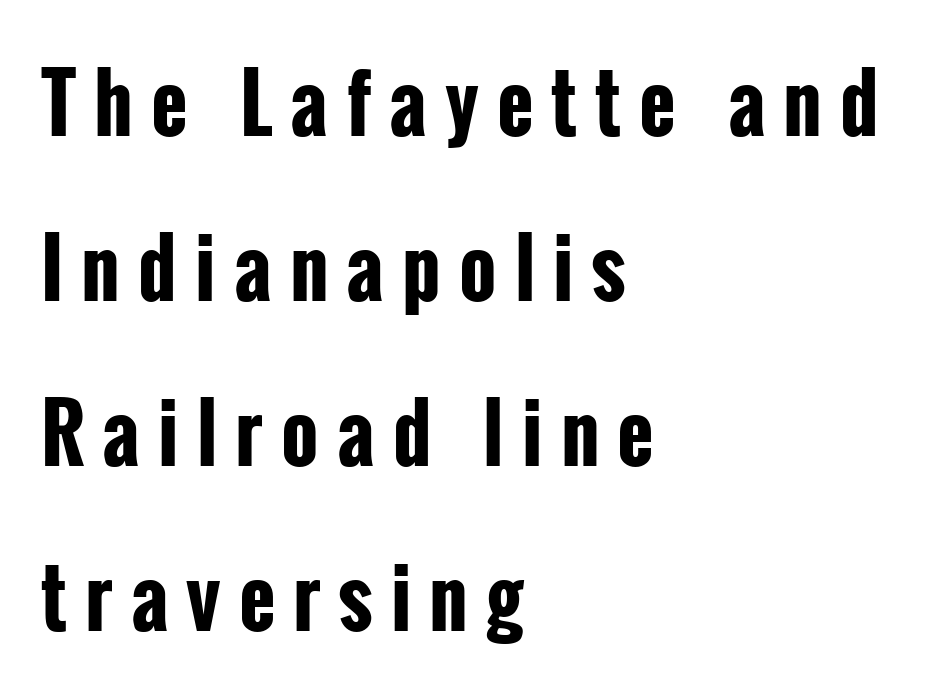
These lines are set flush left with a ragged right edge. This sample uses an upright cut, with every glyph sitting square on the baseline. The rendering inserts visible extra space after every character. The space between consecutive lines is lavish. This sample uses a sans-serif face.
